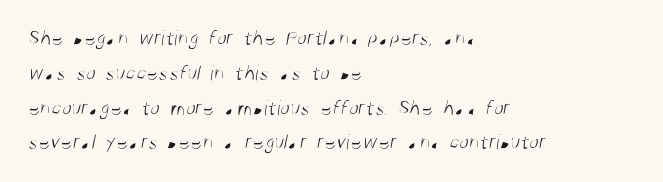
{"bold": "no", "underline": "no", "align": "left", "line_spacing": "normal", "line_spacing_ratio": 1.58, "letter_spacing": "normal", "letter_spacing_em": 0.0, "glyph_px": 22}
